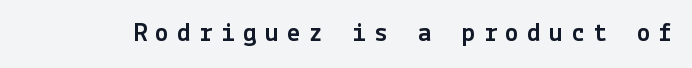
Q: Is the text italic (slanted)? A: No, it is upright.
Q: Is the text underlined? A: No.
Q: Is the spacing between letters normal or unusually wide? A: Unusually wide.
